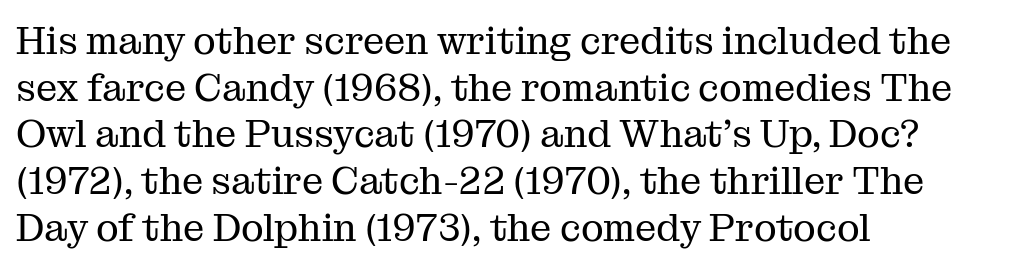
The image shows 38 px regular-weight serif type, upright; set left-aligned, line spacing 1.23x, normal letter spacing, not underlined; medium stroke contrast and a medium x-height.
